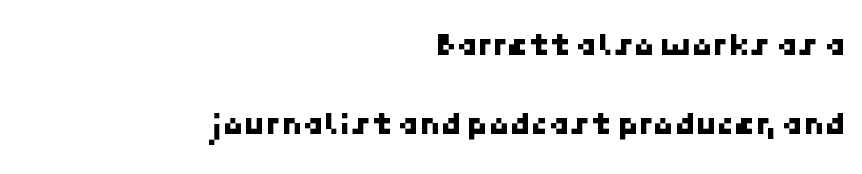
Bare-footed words on every line. The space between consecutive lines is lavish. A student would call this right alignment; a typographer would say flush right, rag left. Here the glyphs are tracked normally, forming tight word shapes. Regarding serifs, this sample does without them.
